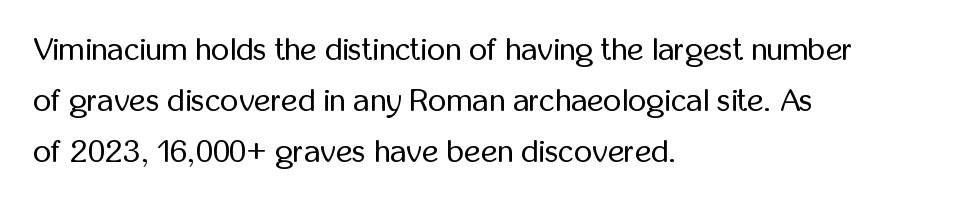
The image shows 32 px regular-weight, condensed sans-serif type, upright; set left-aligned, normal line spacing (1.6x), normal letter spacing, not underlined; low stroke contrast and a medium x-height.
